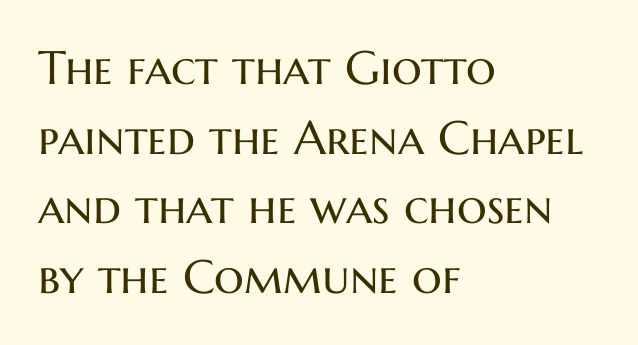
The letters carry no serifs — their stems end cleanly without finishing strokes. Interline gaps are of average width in this sample. The font's upright variant was chosen for this text. The rendering uses natural spacing where letterforms have individual widths.
